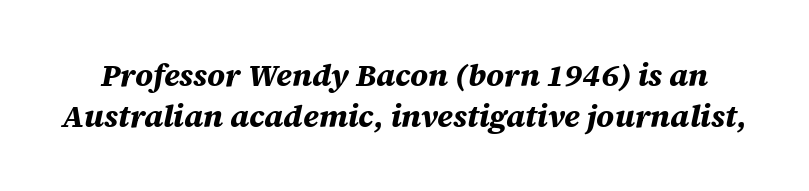
On the weight axis this lands at bold, roughly 700. The space beneath each line is pristine and unruled. Style check: oblique. A typesetter would call this zero additional tracking. The block of text has a typical density, with ordinary space between rows. Character widths vary here, with narrow letters taking less room than wide ones.
